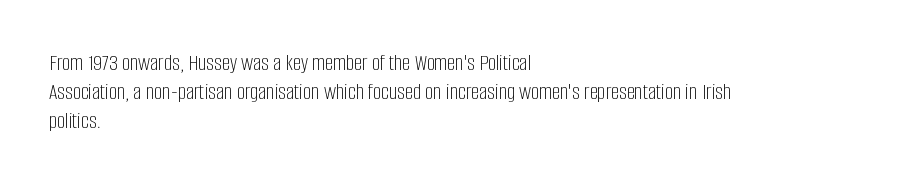
Q: Is the text bold? A: No.
Q: Is the text italic (slanted)? A: No, it is upright.
Q: Is the text underlined? A: No.
Q: How is the paragraph aligned? A: Left-aligned.
Q: Is the spacing between letters normal or unusually wide? A: Normal.
Q: Is the spacing between lines tight, normal or loose? A: Normal.
